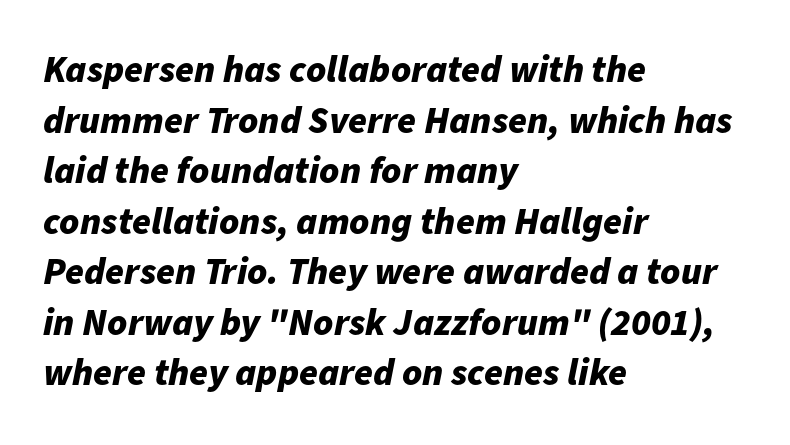
Q: Is the text bold? A: Yes.
Q: Is the text italic (slanted)? A: Yes, it leans right by about 11 degrees.
Q: Is the text underlined? A: No.
Q: How is the paragraph aligned? A: Left-aligned.
Q: Is the spacing between letters normal or unusually wide? A: Normal.
Q: Is the spacing between lines tight, normal or loose? A: Normal.
Q: Width (condensed, normal, or wide)? A: Normal.
Q: Stroke contrast? A: Low.
Q: x-height? A: Medium.
Q: Monospaced? A: No.
